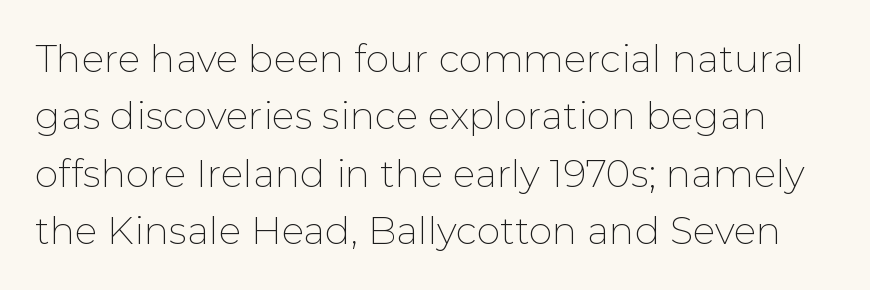
What stands out about the letter spacing? Nothing — it is the standard amount. You can tell it's not italic because the verticals are truly vertical. A sans-serif font was chosen for this passage. A typesetter would call this leading conventional body-copy spacing. Lines of text with bare space underneath. Varying glyph widths throughout — classic text-font behaviour.
